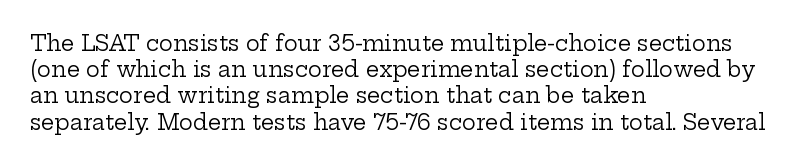
Does extra space separate the letters? No, they use regular spacing. Layout note: lines flush left. The area under the type is left untouched. This reads as an unemphasized weight, regular at the heaviest. This is roman type, the default non-slanted kind. Vertical spacing — default.
